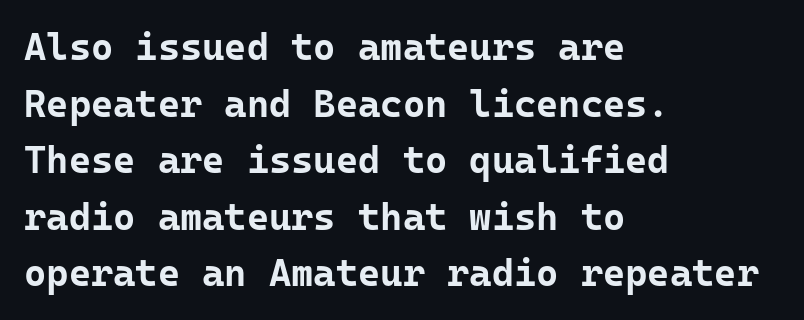
{"serif": "no", "italic": "no", "bold": "yes", "weight": "bold", "width": "normal", "stroke_contrast": "low", "x_height": "medium", "monospaced": "yes", "underline": "no", "align": "left", "line_spacing": "normal", "line_spacing_ratio": 1.49, "letter_spacing": "normal", "letter_spacing_em": 0.0, "glyph_px": 38}
